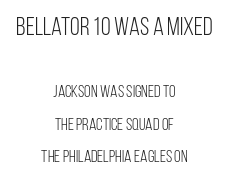
Vertical strokes here are truly vertical. The passage shown is not underscored anywhere. The font is comparable to plain body text, perhaps lighter. Layout note: lines centered. The composition opens big and finishes small.
